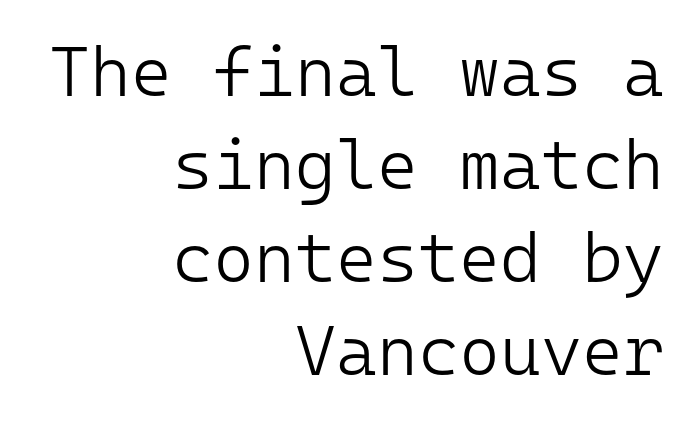
The image shows 70 px light sans-serif type, upright, monospaced; set right-aligned, normal line spacing (1.33x), normal letter spacing, not underlined; low stroke contrast and a medium x-height.
